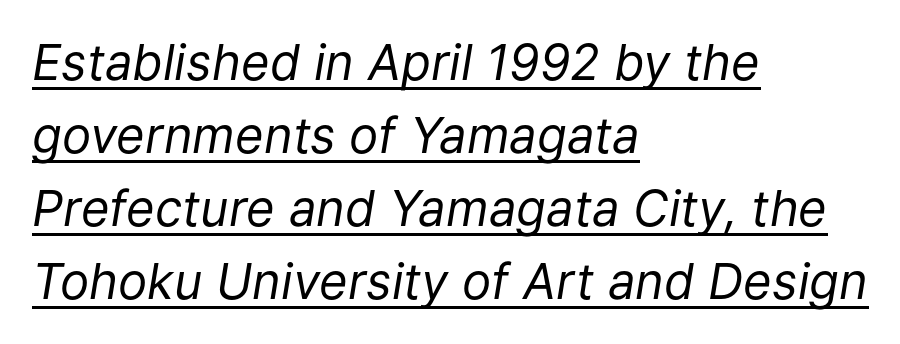
Q: Is the text bold? A: No.
Q: Is the text italic (slanted)? A: Yes, it leans right by about 9 degrees.
Q: Is the text underlined? A: Yes.
Q: How is the paragraph aligned? A: Left-aligned.
Q: Is the spacing between letters normal or unusually wide? A: Normal.
Q: Is the spacing between lines tight, normal or loose? A: Normal.
Q: Width (condensed, normal, or wide)? A: Normal.
Q: Stroke contrast? A: Low.
Q: x-height? A: Medium.
Q: Monospaced? A: No.
